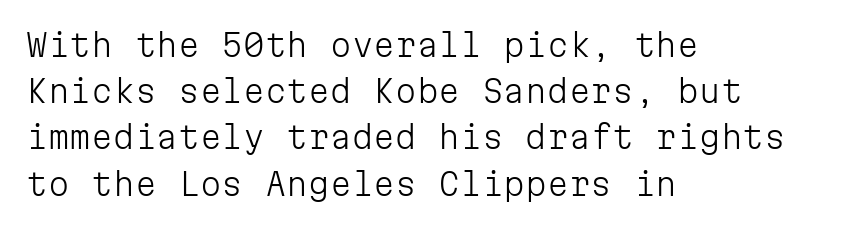
{"serif": "no", "italic": "no", "bold": "no", "weight": "light", "width": "normal", "stroke_contrast": "low", "x_height": "medium", "monospaced": "yes", "underline": "no", "align": "left", "line_spacing": "normal", "line_spacing_ratio": 1.49, "letter_spacing": "normal", "letter_spacing_em": 0.0, "glyph_px": 31}
